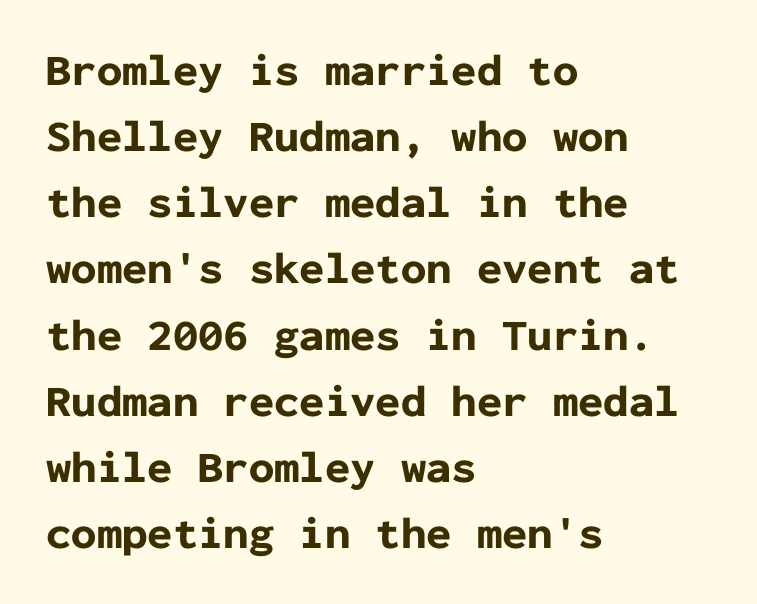
Q: Is the text bold? A: Yes.
Q: Is the text italic (slanted)? A: No, it is upright.
Q: Is the typeface a serif or a sans-serif typeface? A: Sans-serif.
Q: Is the text underlined? A: No.
Q: How is the paragraph aligned? A: Left-aligned.
Q: Is the spacing between letters normal or unusually wide? A: Normal.
Q: Is the spacing between lines tight, normal or loose? A: Normal.
Q: Width (condensed, normal, or wide)? A: Normal.
Q: Stroke contrast? A: Low.
Q: x-height? A: Medium.
Q: Monospaced? A: Yes.
